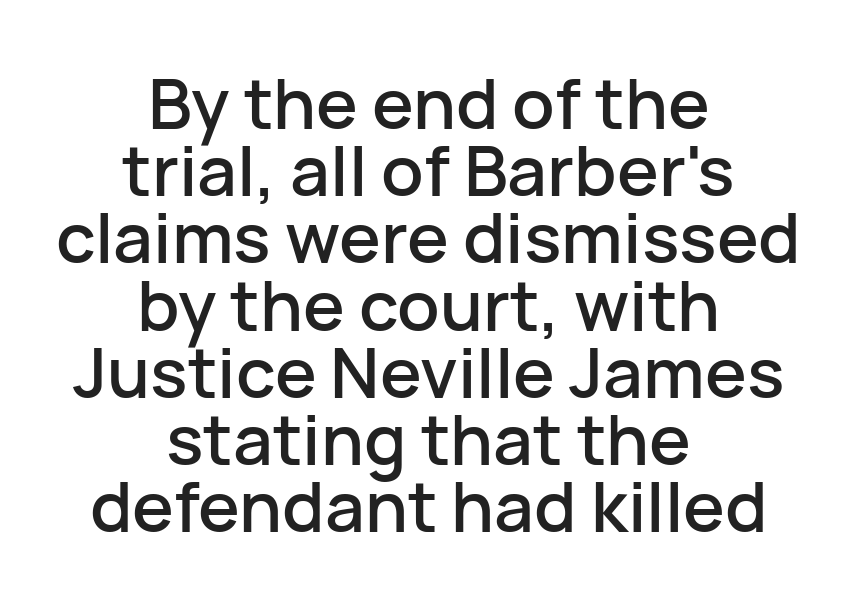
Q: Is the text italic (slanted)? A: No, it is upright.
Q: Is the typeface a serif or a sans-serif typeface? A: Sans-serif.
Q: Is the text underlined? A: No.
Q: How is the paragraph aligned? A: Centered.
Q: Is the spacing between letters normal or unusually wide? A: Normal.
Q: Is the spacing between lines tight, normal or loose? A: Tight.
Q: Width (condensed, normal, or wide)? A: Normal.
Q: Stroke contrast? A: Low.
Q: x-height? A: Medium.
Q: Monospaced? A: No.
